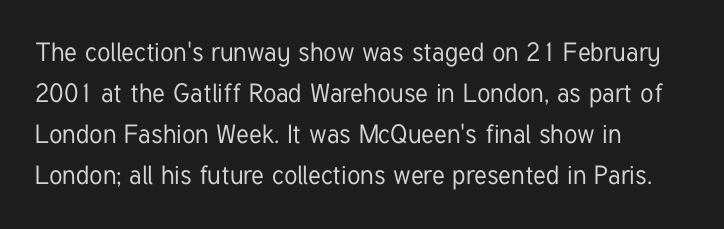
{"italic": "no", "underline": "no", "align": "left", "line_spacing": "normal", "line_spacing_ratio": 1.58, "letter_spacing": "normal", "letter_spacing_em": 0.0, "glyph_px": 26}
